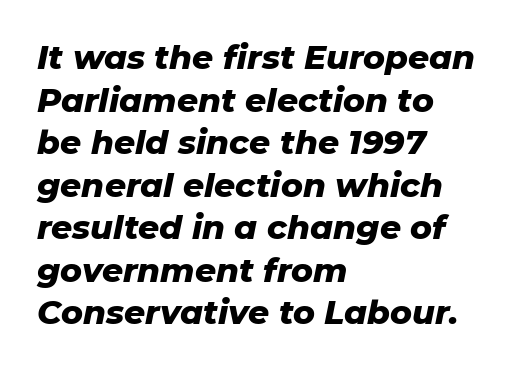
These lines are rendered in a variable-pitch font. Compared with a centered layout, this one pins lines to the left instead. Anything drawn beneath the words? Only blank space. In terms of weight, the rendering is a true, heavy bold. This sample keeps an unexceptional amount of space between lines.
